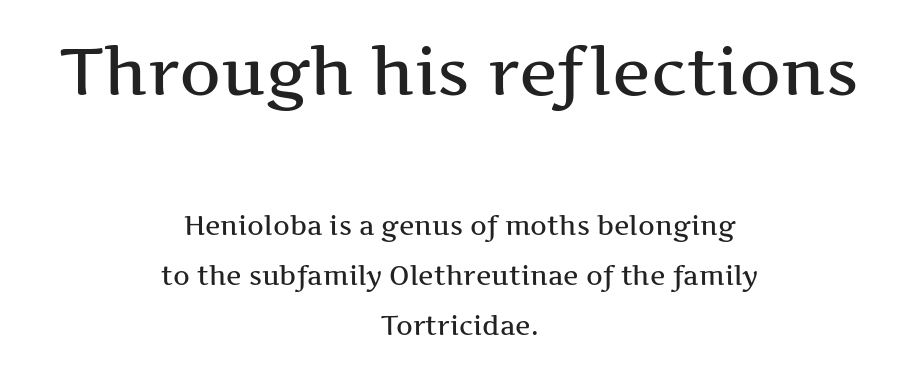
Q: Is the text italic (slanted)? A: No, it is upright.
Q: Is the typeface a serif or a sans-serif typeface? A: Serif.
Q: Is the text underlined? A: No.
Q: How is the paragraph aligned? A: Centered.
Q: Is the spacing between letters normal or unusually wide? A: Normal.
Q: Is the spacing between lines tight, normal or loose? A: Loose.
Q: Which block of text is set in a larger size, the first (top) or the second (bottom)? A: The first (top) one.
Q: Width (condensed, normal, or wide)? A: Wide.
Q: Stroke contrast? A: Medium.
Q: x-height? A: Medium.
Q: Monospaced? A: No.
